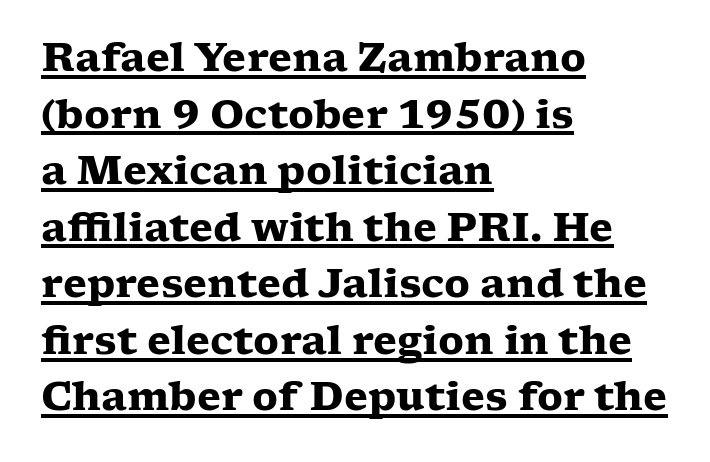
The image shows 39 px heavy, wide serif type, upright; set left-aligned, normal line spacing (1.45x), normal letter spacing, underlined; low stroke contrast and a medium x-height.
